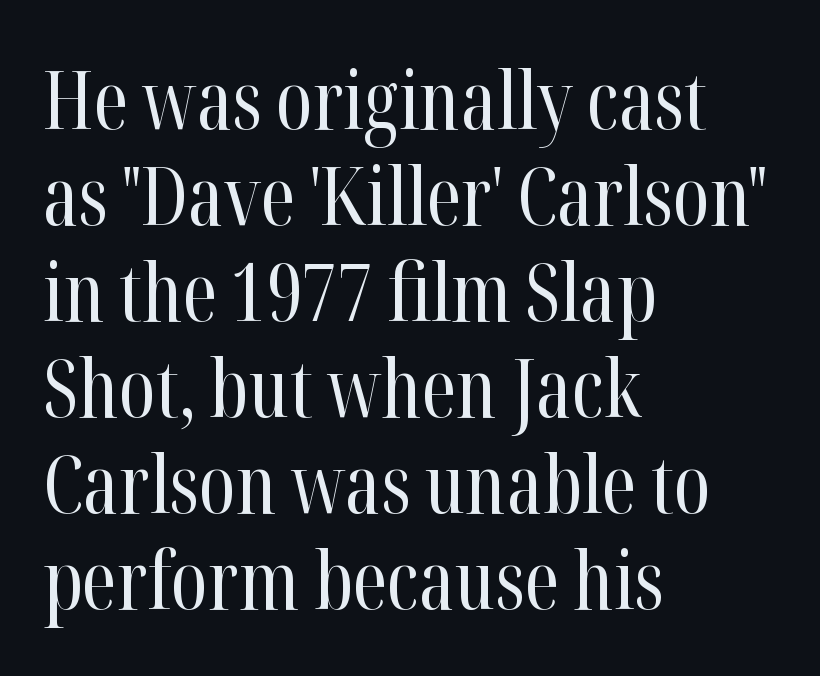
Tracking value appears to be zero — textbook default spacing. These lines are composed in type with serifs. Spacing verdict: proportional, widths tailored to each character. Which margin do the lines hug? The left one — the right edge is uneven.
